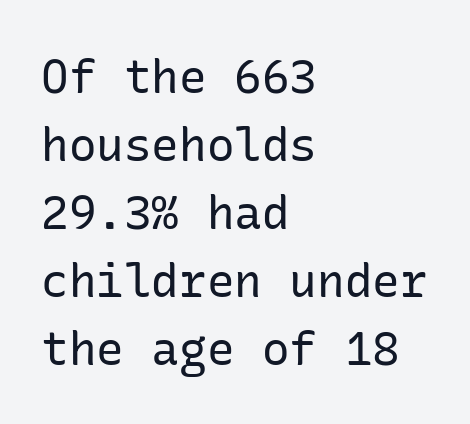
Q: Is the text bold? A: No.
Q: Is the text italic (slanted)? A: No, it is upright.
Q: Is the typeface a serif or a sans-serif typeface? A: Sans-serif.
Q: Is the text underlined? A: No.
Q: How is the paragraph aligned? A: Left-aligned.
Q: Is the spacing between letters normal or unusually wide? A: Normal.
Q: Is the spacing between lines tight, normal or loose? A: Normal.
Q: Width (condensed, normal, or wide)? A: Normal.
Q: Stroke contrast? A: Low.
Q: x-height? A: Medium.
